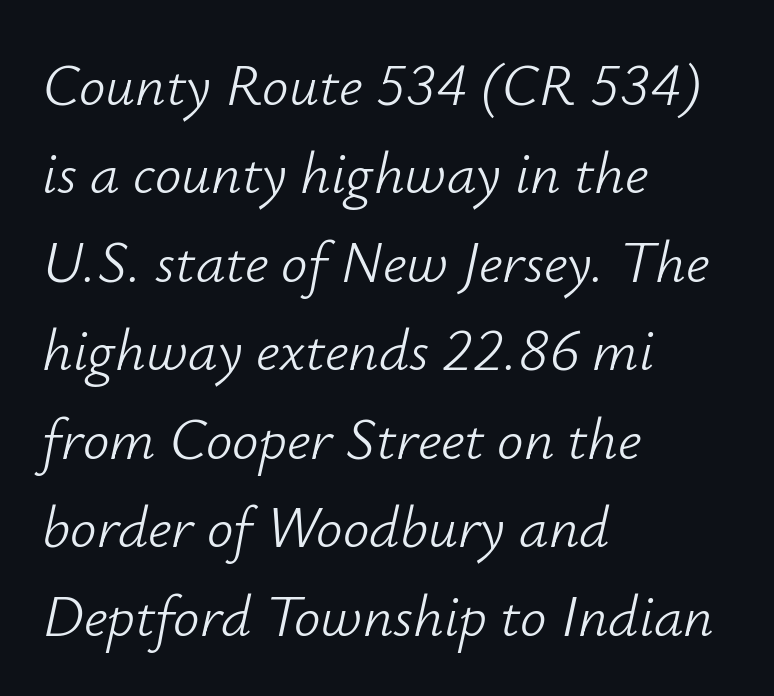
The image shows 59 px light type, italic (leaning right); set left-aligned, normal line spacing (1.5x), normal letter spacing, not underlined; low stroke contrast and a small x-height.
